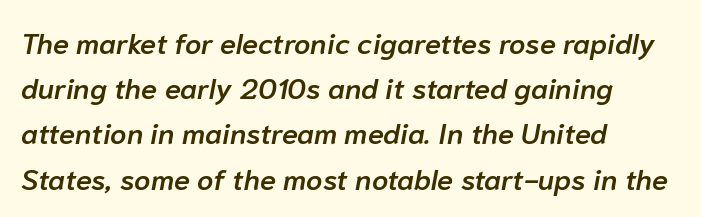
This sample uses an oblique cut, with every glyph tilted off the vertical. Spacing verdict: proportional, widths tailored to each character. The passage shown stacks its lines at a standard gap. The setting favours the left margin, as ordinary paragraphs usually do.
